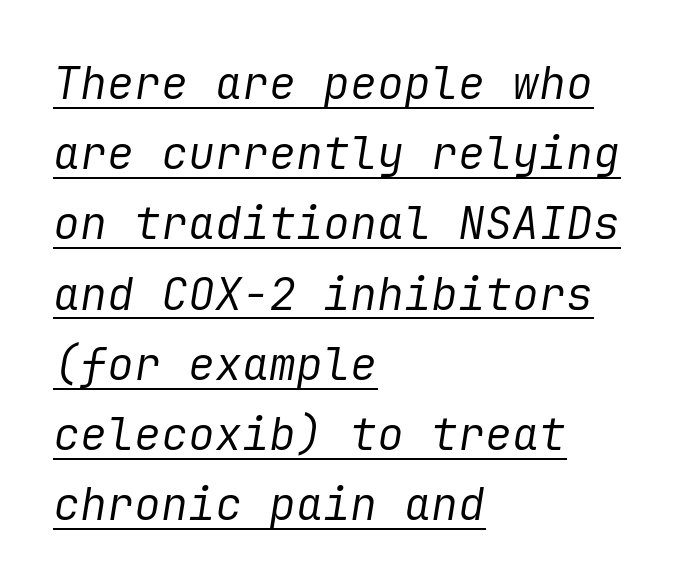
Q: Is the text bold? A: No.
Q: Is the text italic (slanted)? A: Yes, it leans right by about 9 degrees.
Q: Is the text underlined? A: Yes.
Q: How is the paragraph aligned? A: Left-aligned.
Q: Is the spacing between letters normal or unusually wide? A: Normal.
Q: Is the spacing between lines tight, normal or loose? A: Normal.
Q: Width (condensed, normal, or wide)? A: Normal.
Q: Stroke contrast? A: Low.
Q: x-height? A: Medium.
